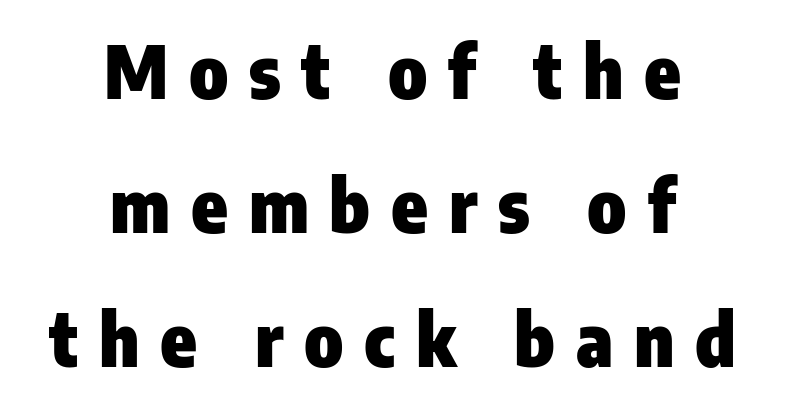
{"serif": "no", "italic": "no", "bold": "yes", "weight": "heavy", "width": "condensed", "stroke_contrast": "low", "x_height": "medium", "monospaced": "no", "underline": "no", "align": "center", "line_spacing_ratio": 1.81, "letter_spacing": "wide", "letter_spacing_em": 0.28, "glyph_px": 74}
